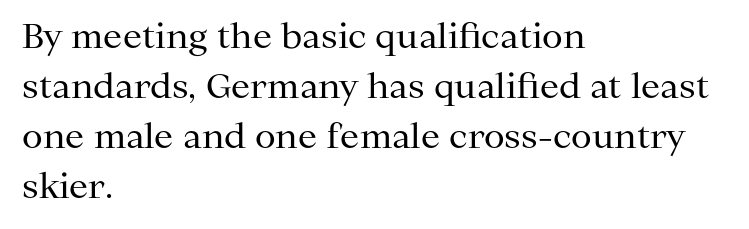
The image shows 34 px regular-weight serif type, upright; set left-aligned, normal line spacing (1.47x), normal letter spacing, not underlined; medium stroke contrast and a medium x-height.
